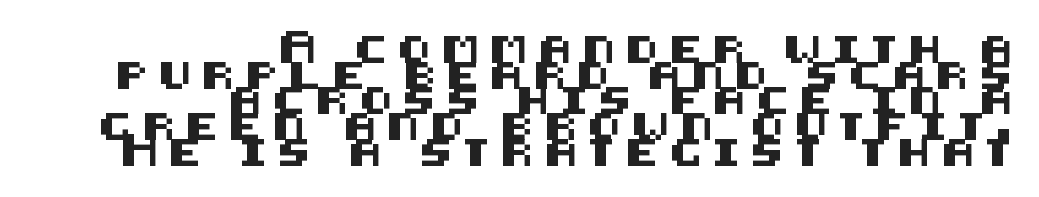
{"italic": "no", "underline": "no", "align": "right", "line_spacing": "tight", "line_spacing_ratio": 0.95, "letter_spacing": "wide", "letter_spacing_em": 0.41, "glyph_px": 27}
